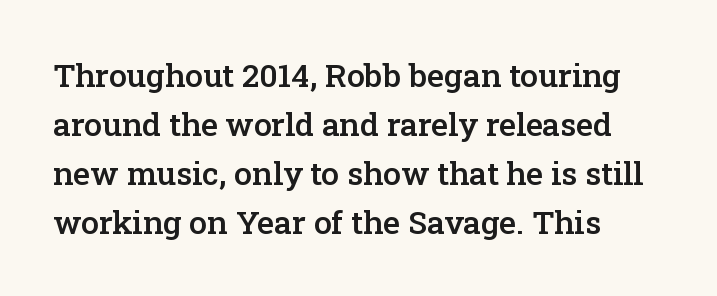
{"serif": "yes", "italic": "no", "bold": "semi", "weight": "semibold", "width": "normal", "stroke_contrast": "low", "x_height": "medium", "monospaced": "no", "underline": "no", "align": "left", "line_spacing": "normal", "line_spacing_ratio": 1.53, "letter_spacing": "normal", "letter_spacing_em": 0.0, "glyph_px": 32}
